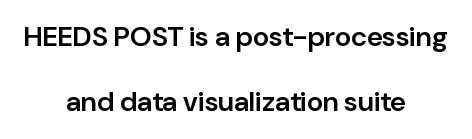
Descenders are the only things crossing below the line. The rendering shows plain stroke endings on the letterforms — a sans-serif design. Words appear dense and cohesive because spacing is normal. Leading is clearly above the norm, producing a sparse column. The letters advance in unequal steps, a hallmark of proportional type.
